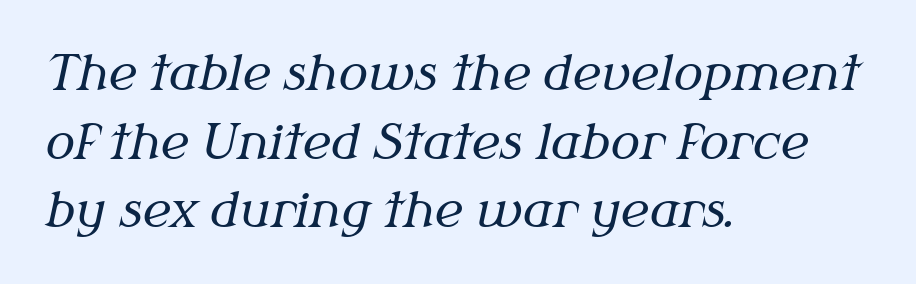
Q: Is the text bold? A: No.
Q: Is the text italic (slanted)? A: Yes, it leans right by about 12 degrees.
Q: Is the typeface a serif or a sans-serif typeface? A: Serif.
Q: Is the text underlined? A: No.
Q: How is the paragraph aligned? A: Left-aligned.
Q: Is the spacing between letters normal or unusually wide? A: Normal.
Q: Is the spacing between lines tight, normal or loose? A: Normal.
Q: Width (condensed, normal, or wide)? A: Normal.
Q: Stroke contrast? A: Medium.
Q: x-height? A: Medium.
Q: Monospaced? A: No.
